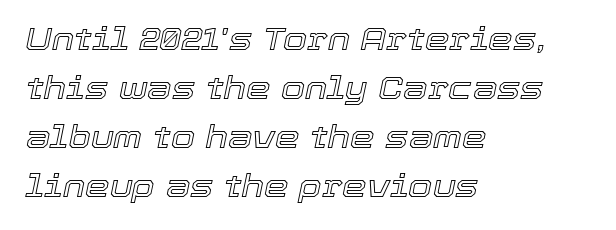
Q: Is the text italic (slanted)? A: Yes, it leans right by about 12 degrees.
Q: Is the text underlined? A: No.
Q: How is the paragraph aligned? A: Left-aligned.
Q: Is the spacing between letters normal or unusually wide? A: Normal.
Q: Is the spacing between lines tight, normal or loose? A: Normal.
Q: Width (condensed, normal, or wide)? A: Normal.
Q: x-height? A: Medium.
Q: Monospaced? A: No.
